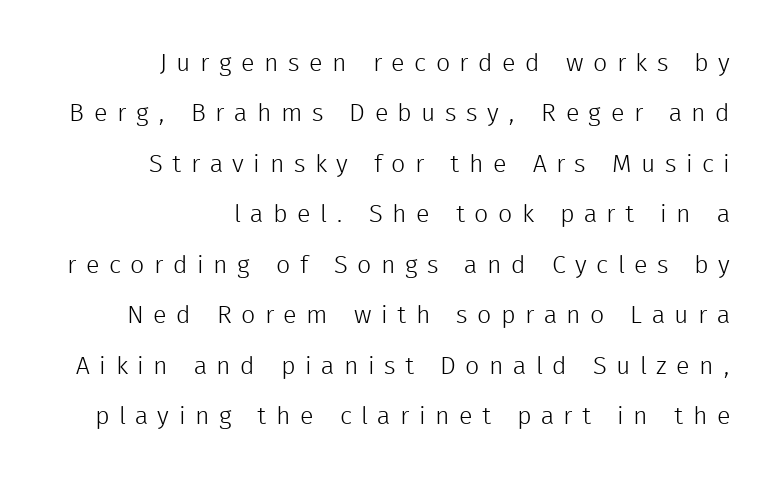
Q: Is the text bold? A: No.
Q: Is the text italic (slanted)? A: No, it is upright.
Q: Is the text underlined? A: No.
Q: How is the paragraph aligned? A: Right-aligned.
Q: Is the spacing between letters normal or unusually wide? A: Unusually wide.
Q: Is the spacing between lines tight, normal or loose? A: Loose.
